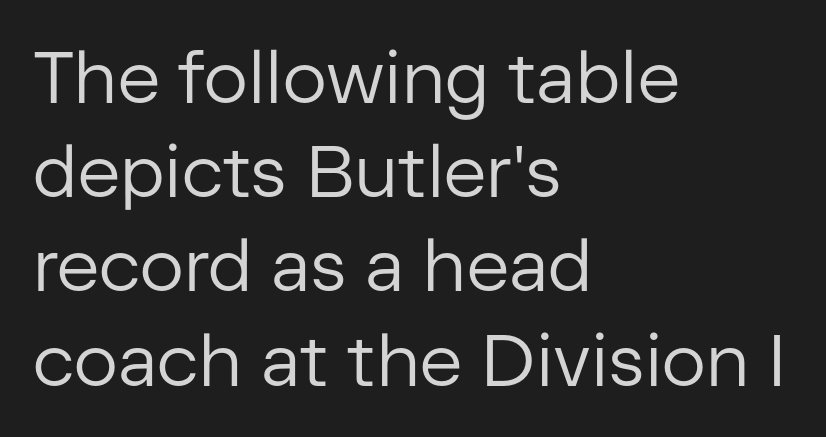
Q: Is the text bold? A: No.
Q: Is the text italic (slanted)? A: No, it is upright.
Q: Is the typeface a serif or a sans-serif typeface? A: Sans-serif.
Q: Is the text underlined? A: No.
Q: How is the paragraph aligned? A: Left-aligned.
Q: Is the spacing between letters normal or unusually wide? A: Normal.
Q: Is the spacing between lines tight, normal or loose? A: Normal.
Q: Width (condensed, normal, or wide)? A: Normal.
Q: Stroke contrast? A: Low.
Q: x-height? A: Medium.
Q: Monospaced? A: No.
